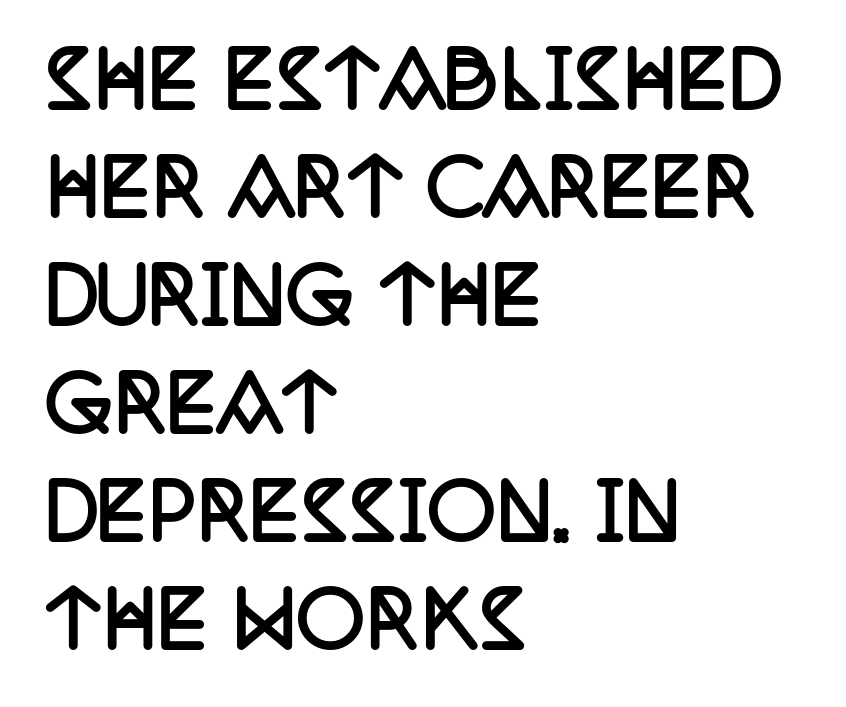
This sample uses plain, unmodified letter spacing. Is the block centered? No — it sits flush against the left margin. Typographic density is high because the face is bold. Quick note: interline space is typical. Here the designer chose a conventional face with non-uniform glyph widths. Note: serifs present on the glyphs.
